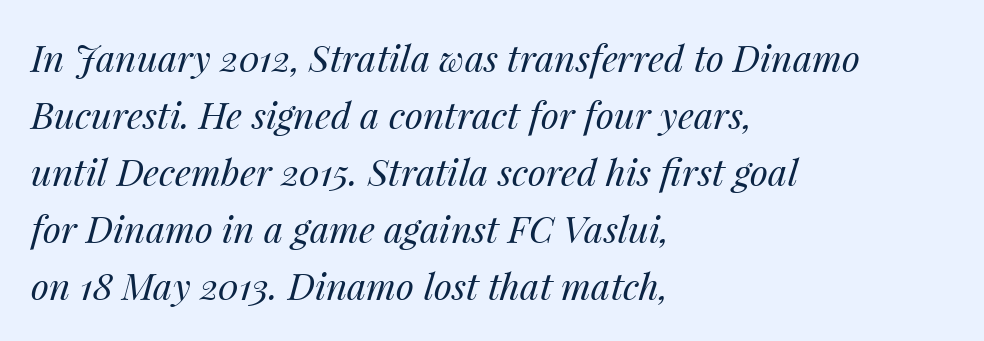
Is this a fixed-width face? No — the glyphs have proportional, varying widths. The passage shown is not underscored anywhere. Vertical spacing — default. Stroke mass is kept to a normal reading level or below. Glyph-to-glyph distance matches everyday printed text. Short and long lines alike share a common starting point at left.
